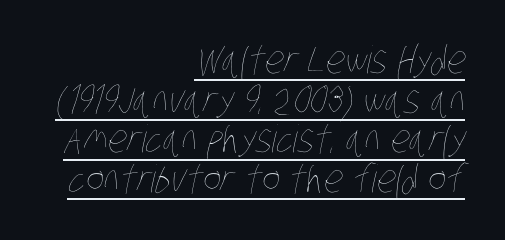
Q: Is the text bold? A: No.
Q: Is the text underlined? A: Yes.
Q: How is the paragraph aligned? A: Right-aligned.
Q: Is the spacing between letters normal or unusually wide? A: Normal.
Q: Is the spacing between lines tight, normal or loose? A: Tight.
Q: Width (condensed, normal, or wide)? A: Condensed.
Q: Stroke contrast? A: Low.
Q: x-height? A: Large.
Q: Monospaced? A: No.
